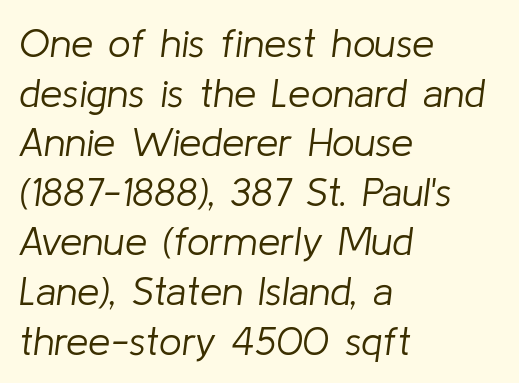
{"italic": "yes", "lean": "right", "slant_degrees": 8, "bold": "no", "weight": "light", "width": "normal", "stroke_contrast": "low", "x_height": "medium", "monospaced": "no", "underline": "no", "align": "left", "line_spacing_ratio": 1.24, "letter_spacing": "normal", "letter_spacing_em": 0.0, "glyph_px": 40}
